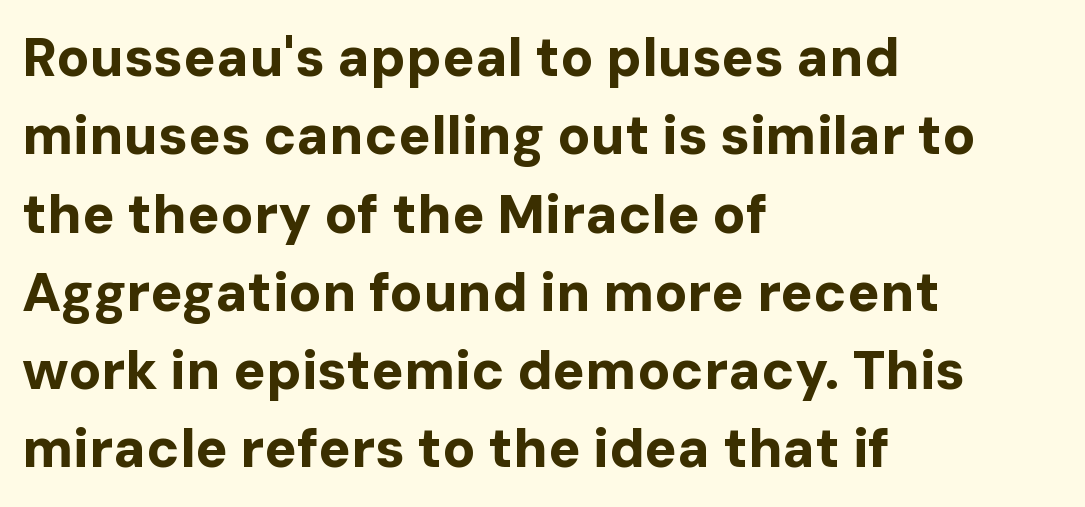
The image shows 54 px bold sans-serif type, upright; set left-aligned, normal line spacing (1.45x), normal letter spacing, not underlined; low stroke contrast and a medium x-height.
